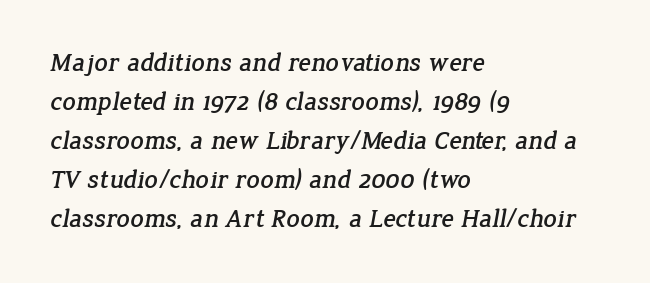
Q: Is the text underlined? A: No.
Q: How is the paragraph aligned? A: Left-aligned.
Q: Is the spacing between letters normal or unusually wide? A: Normal.
Q: Is the spacing between lines tight, normal or loose? A: Normal.
